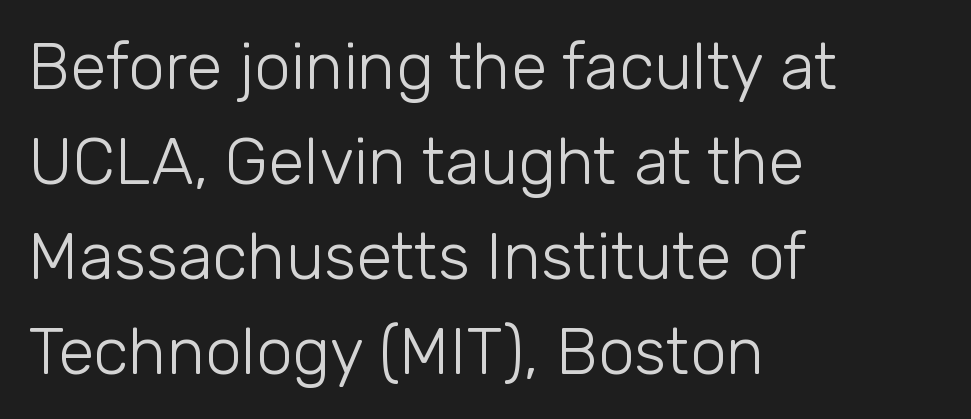
Q: Is the text bold? A: No.
Q: Is the text italic (slanted)? A: No, it is upright.
Q: Is the typeface a serif or a sans-serif typeface? A: Sans-serif.
Q: Is the text underlined? A: No.
Q: How is the paragraph aligned? A: Left-aligned.
Q: Is the spacing between letters normal or unusually wide? A: Normal.
Q: Is the spacing between lines tight, normal or loose? A: Normal.
Q: Width (condensed, normal, or wide)? A: Normal.
Q: Stroke contrast? A: Low.
Q: x-height? A: Medium.
Q: Monospaced? A: No.
